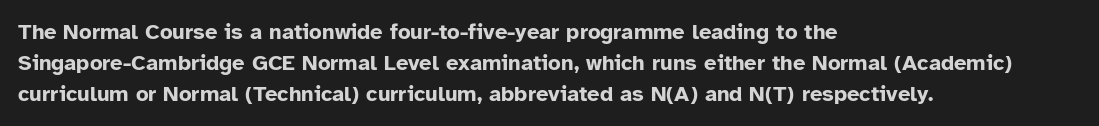
The image shows 22 px bold type, upright; set left-aligned, normal line spacing (1.4x), normal letter spacing, not underlined.
